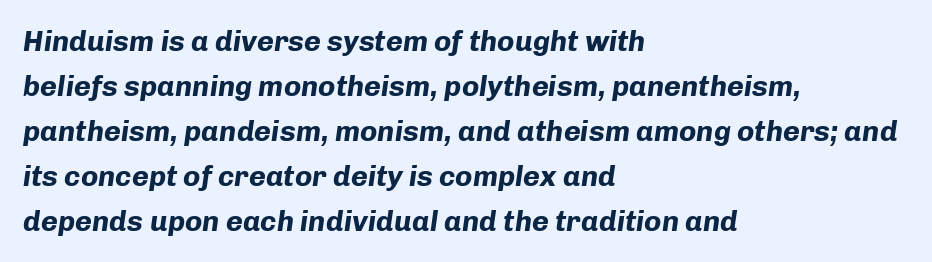
The image shows 29 px bold type, italic (leaning right); set left-aligned, normal line spacing (1.55x), normal letter spacing, not underlined; low stroke contrast and a medium x-height.
